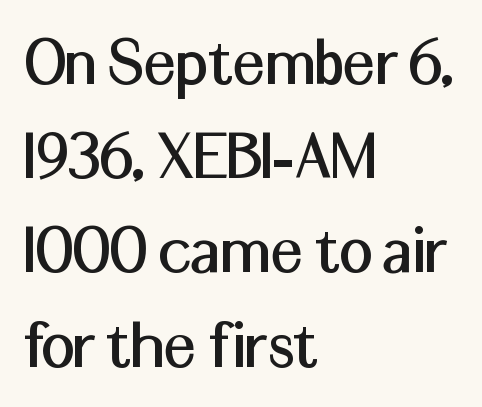
{"serif": "no", "italic": "no", "width": "normal", "stroke_contrast": "medium", "x_height": "medium", "monospaced": "no", "underline": "no", "align": "left", "line_spacing": "normal", "line_spacing_ratio": 1.29, "letter_spacing": "normal", "letter_spacing_em": 0.0, "glyph_px": 73}
